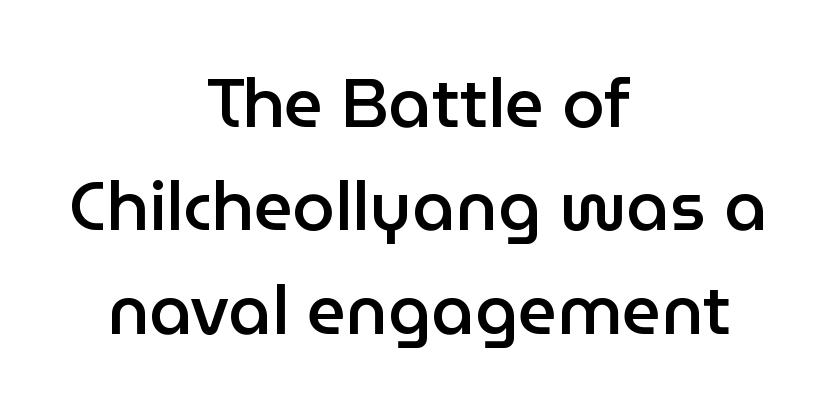
Q: Is the text bold? A: Semi-bold.
Q: Is the text italic (slanted)? A: No, it is upright.
Q: Is the typeface a serif or a sans-serif typeface? A: Sans-serif.
Q: Is the text underlined? A: No.
Q: How is the paragraph aligned? A: Centered.
Q: Is the spacing between letters normal or unusually wide? A: Normal.
Q: Is the spacing between lines tight, normal or loose? A: Normal.
Q: Width (condensed, normal, or wide)? A: Normal.
Q: Stroke contrast? A: Low.
Q: x-height? A: Medium.
Q: Monospaced? A: No.
